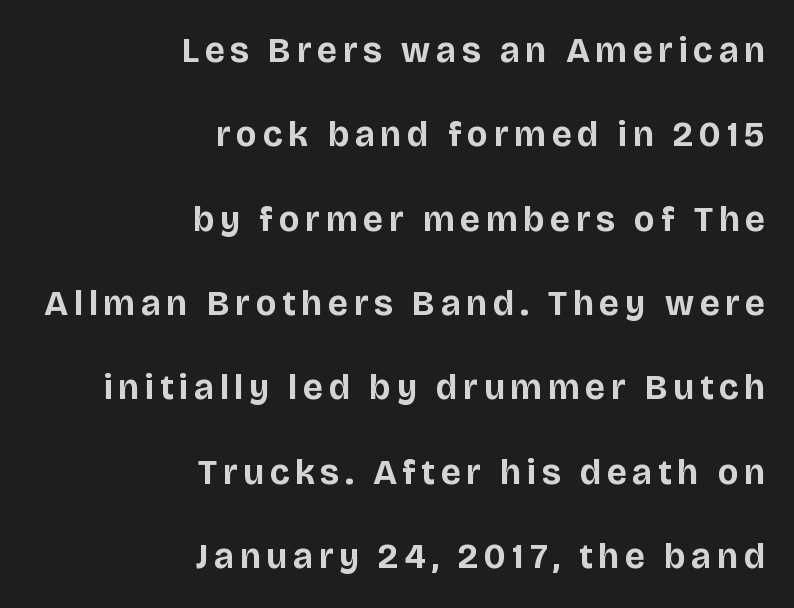
Q: Is the text bold? A: Yes.
Q: Is the text italic (slanted)? A: No, it is upright.
Q: Is the typeface a serif or a sans-serif typeface? A: Sans-serif.
Q: Is the text underlined? A: No.
Q: How is the paragraph aligned? A: Right-aligned.
Q: Is the spacing between lines tight, normal or loose? A: Loose.
Q: Width (condensed, normal, or wide)? A: Normal.
Q: Stroke contrast? A: Low.
Q: x-height? A: Large.
Q: Monospaced? A: No.
